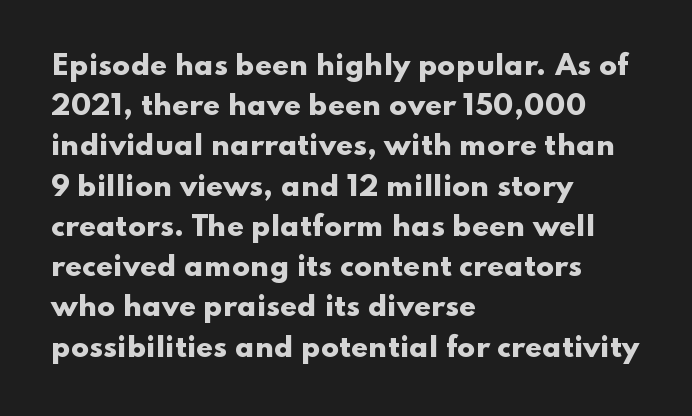
The image shows 27 px bold type, upright; set left-aligned, normal line spacing (1.49x), normal letter spacing, not underlined.
